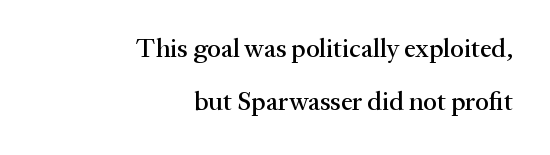
Q: Is the text italic (slanted)? A: No, it is upright.
Q: Is the text underlined? A: No.
Q: How is the paragraph aligned? A: Right-aligned.
Q: Is the spacing between letters normal or unusually wide? A: Normal.
Q: Is the spacing between lines tight, normal or loose? A: Loose.
